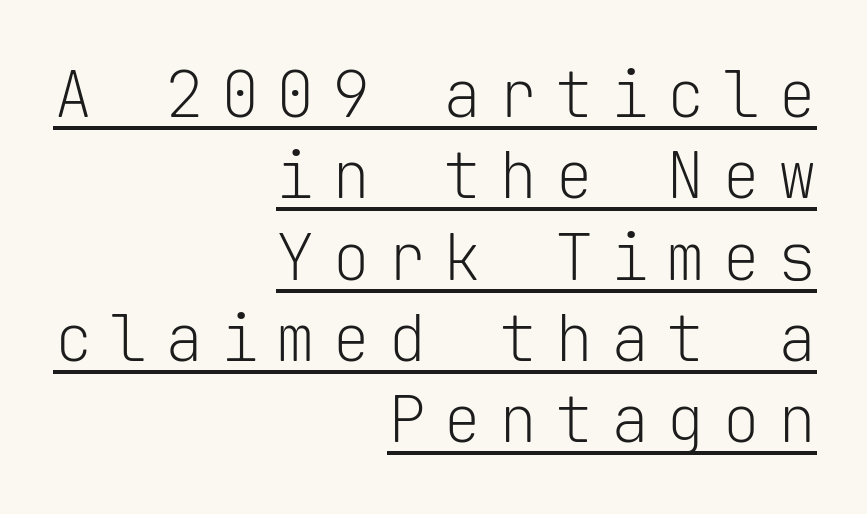
This rendering uses right alignment, leaving the left contour irregular. Is the letter spacing exaggerated? Yes — the characters are pushed far apart. Stroke thickness stays within the range of a standard reading face or lighter. This is underlined copy, the kind a proofreader might mark for attention.
